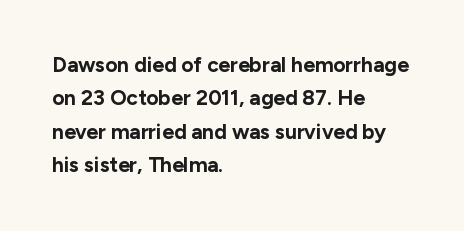
The lines sit at an ordinary, default distance from one another. Bare-footed words on every line. The rendering uses a bold face; every stroke is thick and dark. Posture: upright roman.
